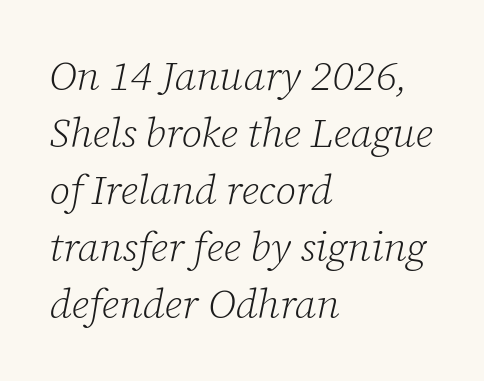
The image shows 41 px light serif type, italic (leaning right); set left-aligned, normal line spacing (1.39x), normal letter spacing, not underlined; low stroke contrast and a medium x-height.
